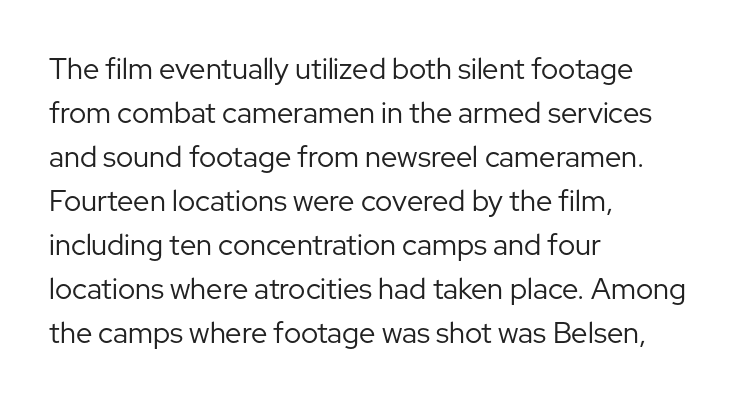
These lines keep a tight, regular rhythm from letter to letter. Think of a printed novel: that variable character pitch is what you see here. Each new line begins a customary step beneath the previous one. These lines are composed in type without serifs.
